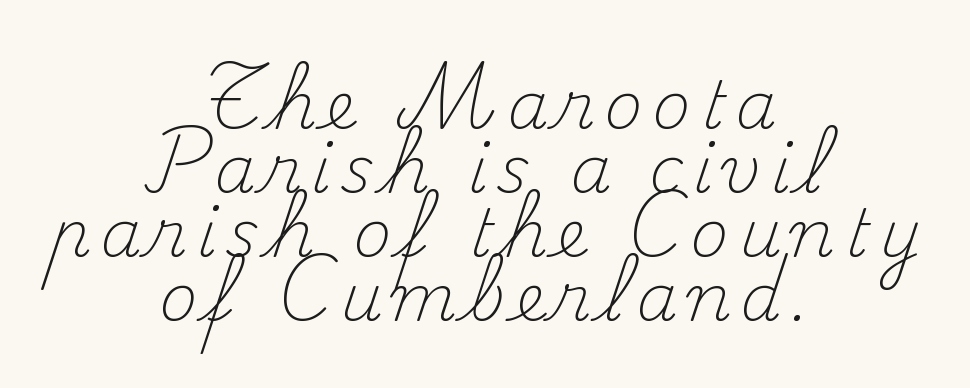
The face used here is proportionally spaced, like ordinary book or web type. This sample trades vertical openness for compactness between lines. Does the type have serifs? Yes, each stem ends in a small foot. Is the stroke heavy? The answer is a plain regular-or-lighter. This rendering uses center alignment, leaving both contours irregular but symmetric.
